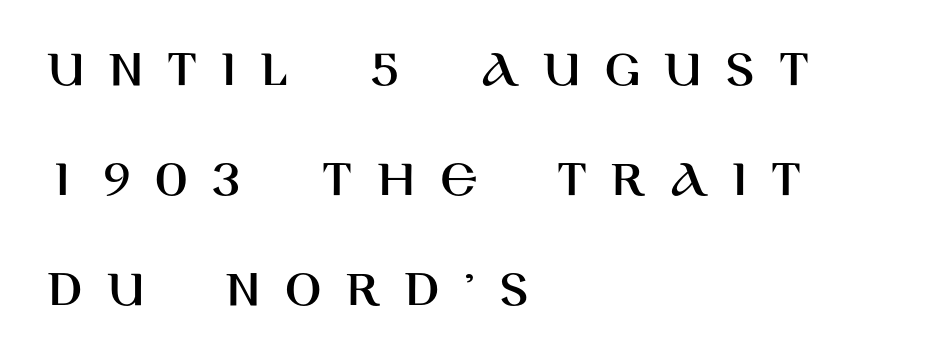
The image shows 54 px sans-serif type, upright; set left-aligned, loose line spacing (2.04x), unusually wide letter spacing (+0.45 em), not underlined; high stroke contrast and a large x-height.
